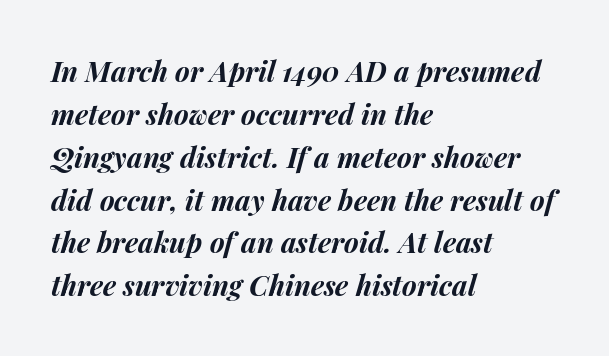
Q: Is the text bold? A: Yes.
Q: Is the text italic (slanted)? A: Yes, it leans right by about 14 degrees.
Q: Is the text underlined? A: No.
Q: How is the paragraph aligned? A: Left-aligned.
Q: Is the spacing between letters normal or unusually wide? A: Normal.
Q: Is the spacing between lines tight, normal or loose? A: Normal.
Q: Width (condensed, normal, or wide)? A: Normal.
Q: Stroke contrast? A: Medium.
Q: x-height? A: Medium.
Q: Monospaced? A: No.
